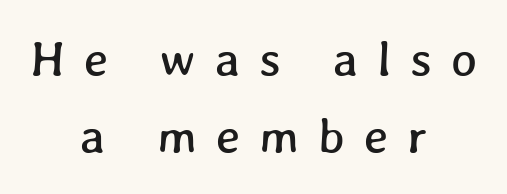
The image shows 49 px text type; set centered, normal line spacing (1.57x), unusually wide letter spacing (+0.39 em), not underlined; low stroke contrast and a medium x-height.
